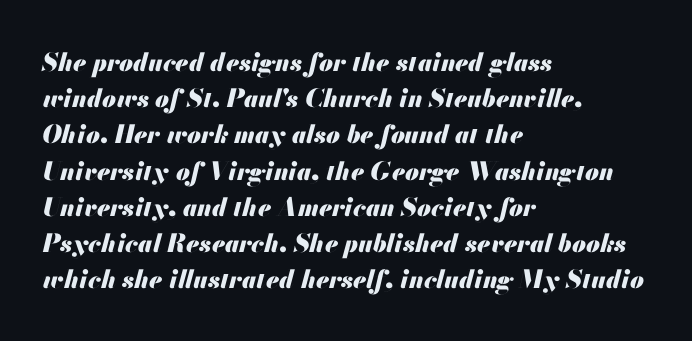
The rows are spaced the way most documents space them. Heavy, bold letterforms. Compared with ordinary roman type, these characters are visibly tilted. No word sits above an underline. A classic flush-left, rag-right setting is used for this passage. Caption: standard tracking, unaltered.
